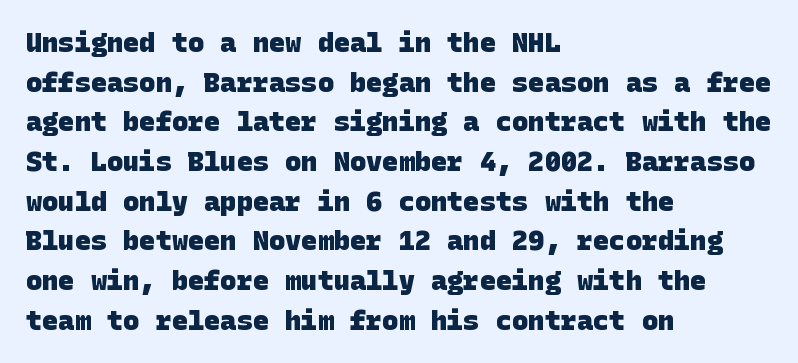
The image shows 27 px bold type; set left-aligned, normal line spacing (1.47x), normal letter spacing, not underlined.
